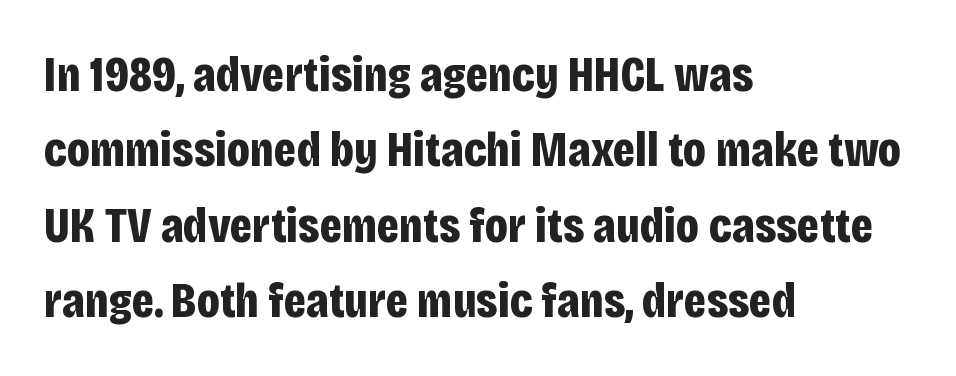
The image shows 50 px bold, condensed sans-serif type, upright; set left-aligned, normal line spacing (1.51x), normal letter spacing, not underlined; low stroke contrast and a large x-height.
